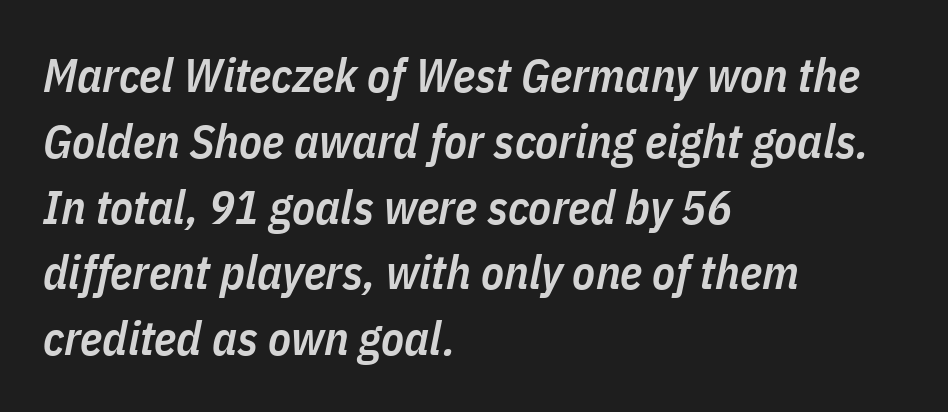
Honestly, the row spacing looks completely unremarkable. Nothing unusual about the tracking: characters are spaced as the font intends. Nobody drew a line under any word here. There's an unmistakable incline to the writing here.
